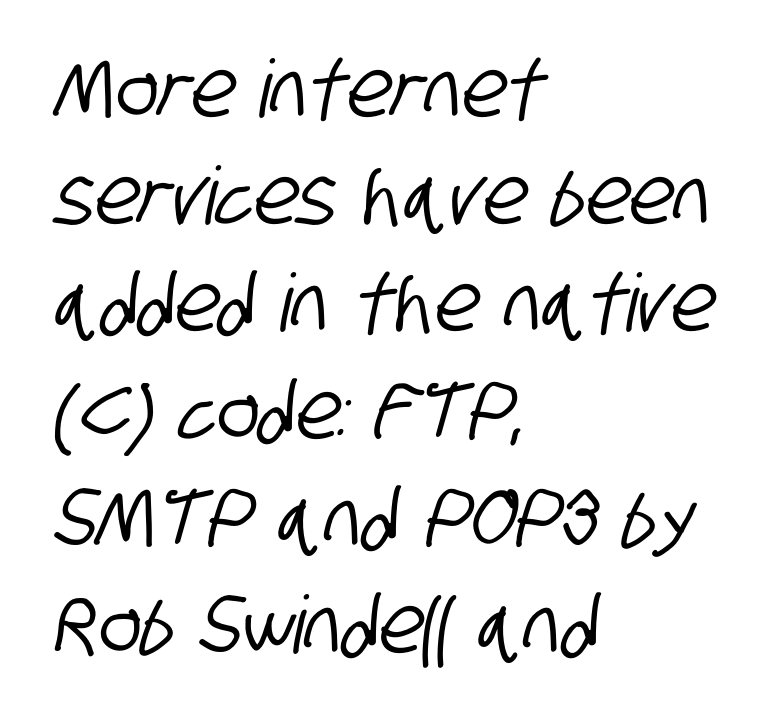
The image shows 80 px condensed sans-serif type; set left-aligned, normal line spacing (1.34x), normal letter spacing, not underlined; low stroke contrast and a large x-height.
